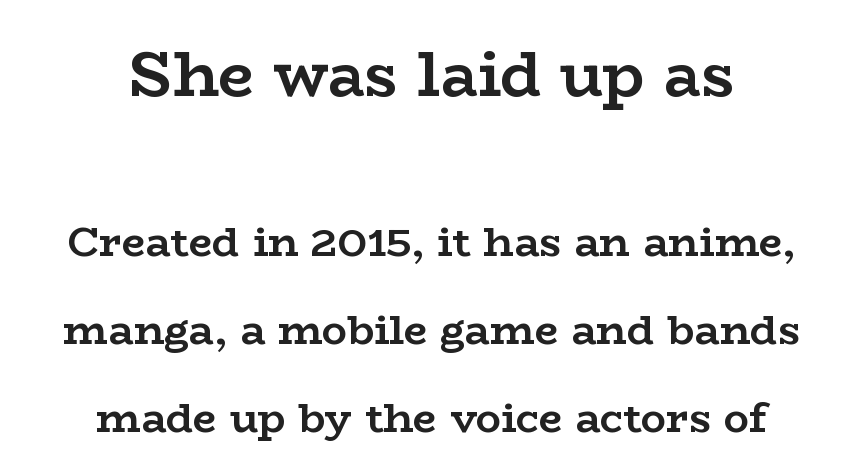
{"serif": "yes", "italic": "no", "bold": "yes", "weight": "semibold", "width": "wide", "stroke_contrast": "low", "x_height": "medium", "monospaced": "no", "underline": "no", "align": "center", "line_spacing": "loose", "line_spacing_ratio": 2.1, "letter_spacing": "normal", "letter_spacing_em": 0.0, "larger_block": "first", "size_ratio": 1.5, "glyph_px": 63}
